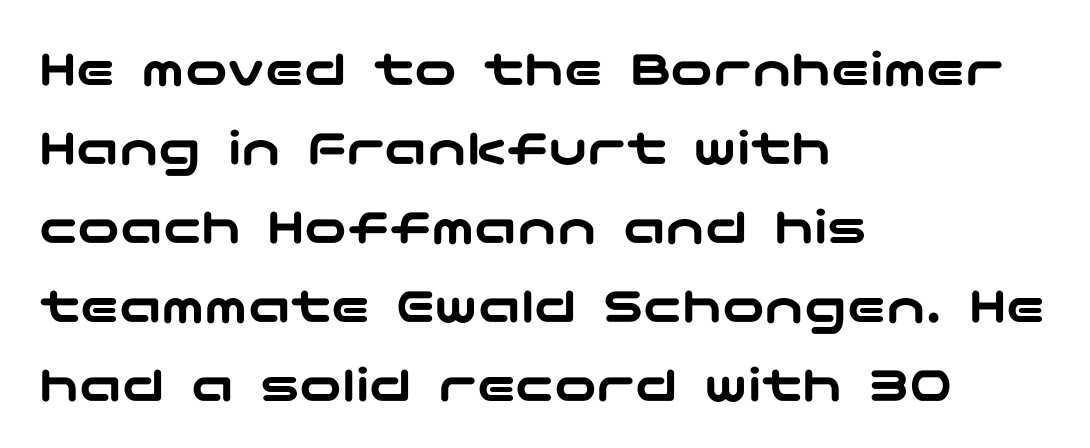
Q: Is the text italic (slanted)? A: No, it is upright.
Q: Is the typeface a serif or a sans-serif typeface? A: Sans-serif.
Q: Is the text underlined? A: No.
Q: How is the paragraph aligned? A: Left-aligned.
Q: Is the spacing between letters normal or unusually wide? A: Normal.
Q: Is the spacing between lines tight, normal or loose? A: Normal.
Q: Width (condensed, normal, or wide)? A: Wide.
Q: Stroke contrast? A: Low.
Q: x-height? A: Medium.
